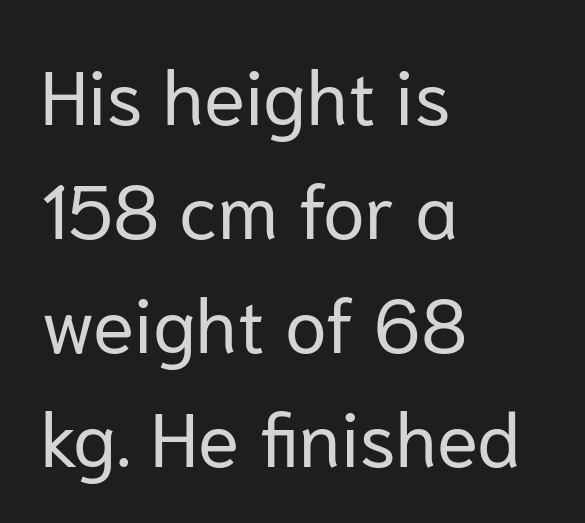
The image shows 76 px regular-weight sans-serif type, upright; set left-aligned, normal line spacing (1.5x), normal letter spacing, not underlined; low stroke contrast and a medium x-height.
